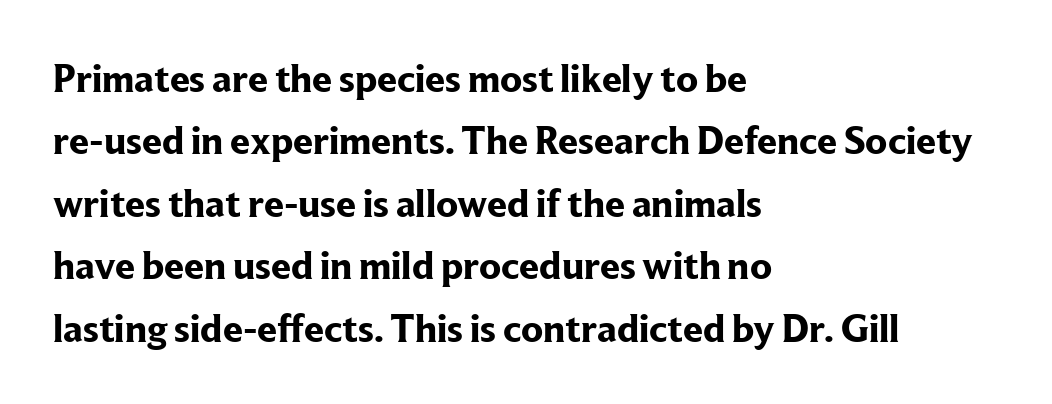
The image shows 40 px bold serif type, upright; set left-aligned, normal line spacing (1.56x), normal letter spacing, not underlined; low stroke contrast and a medium x-height.
